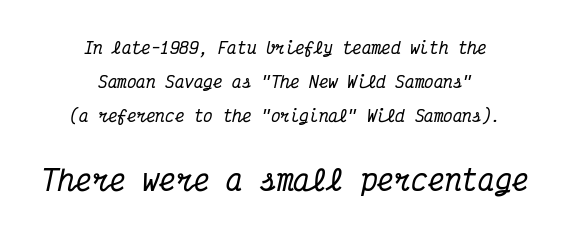
Q: Is the text italic (slanted)? A: Yes, it leans right by about 12 degrees.
Q: Is the typeface a serif or a sans-serif typeface? A: Serif.
Q: Is the text underlined? A: No.
Q: How is the paragraph aligned? A: Centered.
Q: Is the spacing between letters normal or unusually wide? A: Normal.
Q: Is the spacing between lines tight, normal or loose? A: Loose.
Q: Which block of text is set in a larger size, the first (top) or the second (bottom)? A: The second (bottom) one.
Q: Width (condensed, normal, or wide)? A: Condensed.
Q: Stroke contrast? A: Medium.
Q: x-height? A: Medium.
Q: Monospaced? A: Yes.
